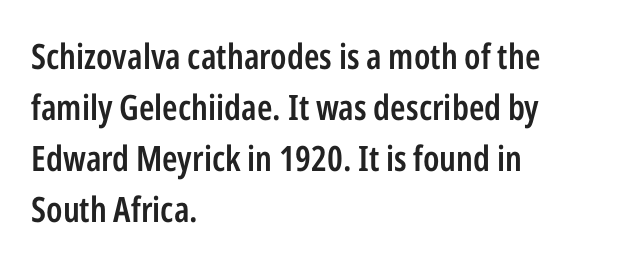
Q: Is the text bold? A: Semi-bold.
Q: Is the text italic (slanted)? A: No, it is upright.
Q: Is the typeface a serif or a sans-serif typeface? A: Sans-serif.
Q: Is the text underlined? A: No.
Q: How is the paragraph aligned? A: Left-aligned.
Q: Is the spacing between letters normal or unusually wide? A: Normal.
Q: Is the spacing between lines tight, normal or loose? A: Normal.
Q: Width (condensed, normal, or wide)? A: Condensed.
Q: Stroke contrast? A: Low.
Q: x-height? A: Medium.
Q: Monospaced? A: No.
